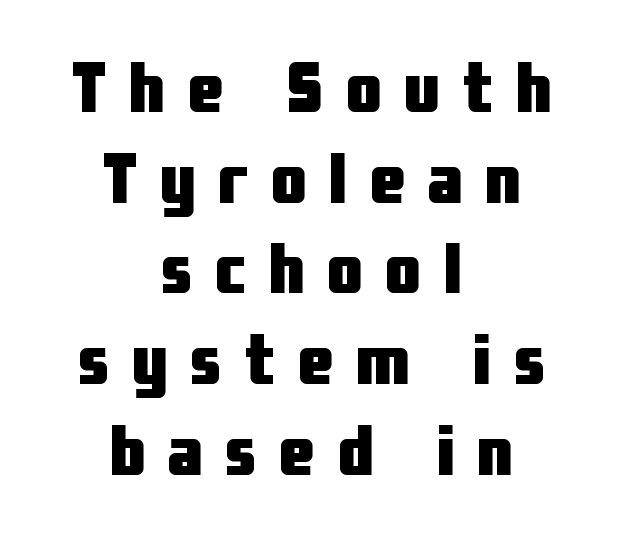
Note the varied advance widths — an 'i' is clearly narrower than an 'm'. The font's upright variant was chosen for this text. The letters are spread apart with noticeably loose tracking. Font category for this specimen: sans-serif. The space directly below the letters is spotless. Compared with typical paragraphs, the rows here are spaced about the same.
